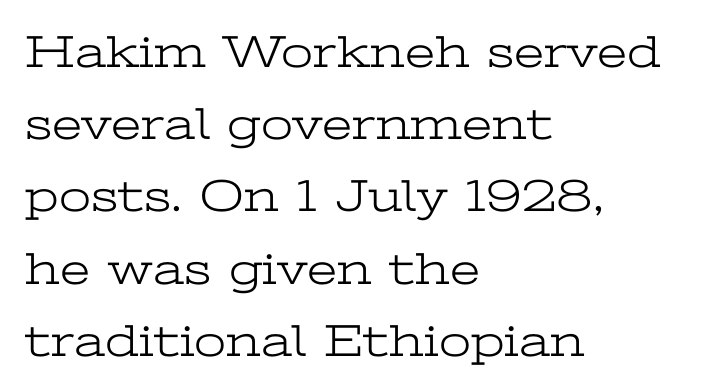
Q: Is the text bold? A: No.
Q: Is the text italic (slanted)? A: No, it is upright.
Q: Is the typeface a serif or a sans-serif typeface? A: Serif.
Q: Is the text underlined? A: No.
Q: How is the paragraph aligned? A: Left-aligned.
Q: Is the spacing between letters normal or unusually wide? A: Normal.
Q: Is the spacing between lines tight, normal or loose? A: Normal.
Q: Width (condensed, normal, or wide)? A: Wide.
Q: Stroke contrast? A: Low.
Q: x-height? A: Medium.
Q: Monospaced? A: No.
